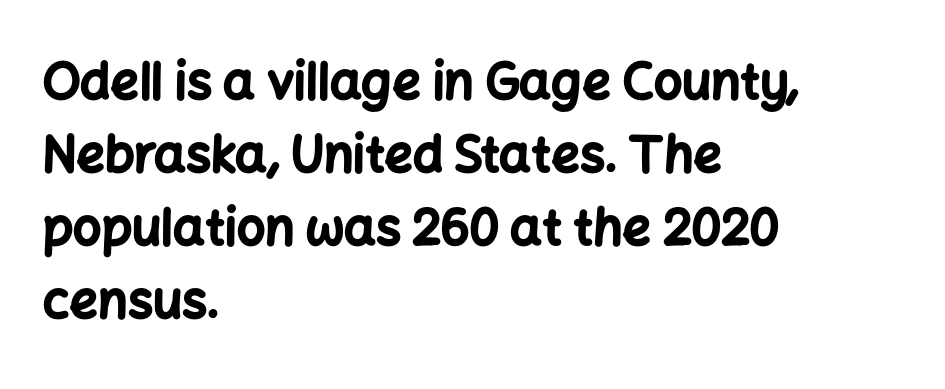
To sum up the face: it is a sans, with no serifs. Proportional: the letters do not fall into vertical columns. No italicization has been applied; the sample stays upright. Layout note: lines flush left.
